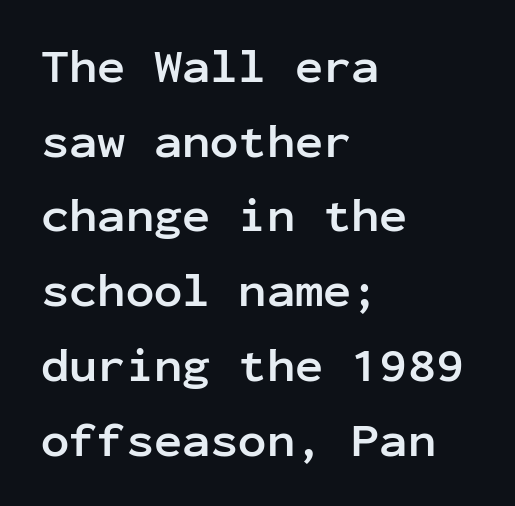
Q: Is the text bold? A: Yes.
Q: Is the text italic (slanted)? A: No, it is upright.
Q: Is the typeface a serif or a sans-serif typeface? A: Sans-serif.
Q: Is the text underlined? A: No.
Q: How is the paragraph aligned? A: Left-aligned.
Q: Is the spacing between letters normal or unusually wide? A: Normal.
Q: Is the spacing between lines tight, normal or loose? A: Normal.
Q: Width (condensed, normal, or wide)? A: Normal.
Q: Stroke contrast? A: Low.
Q: x-height? A: Medium.
Q: Monospaced? A: Yes.
